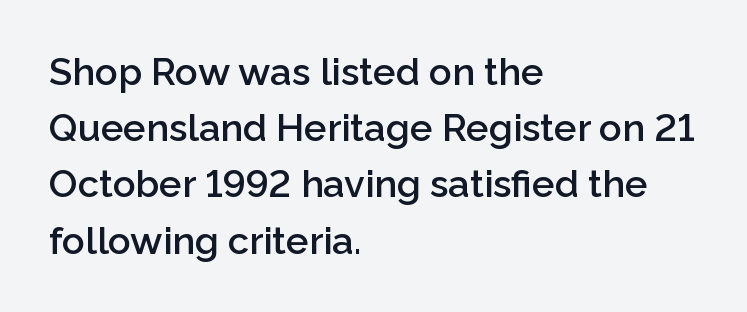
{"serif": "no", "italic": "no", "bold": "semi", "weight": "semibold", "width": "normal", "stroke_contrast": "low", "x_height": "medium", "monospaced": "no", "underline": "no", "align": "left", "line_spacing": "normal", "line_spacing_ratio": 1.48, "letter_spacing": "normal", "letter_spacing_em": 0.0, "glyph_px": 38}
